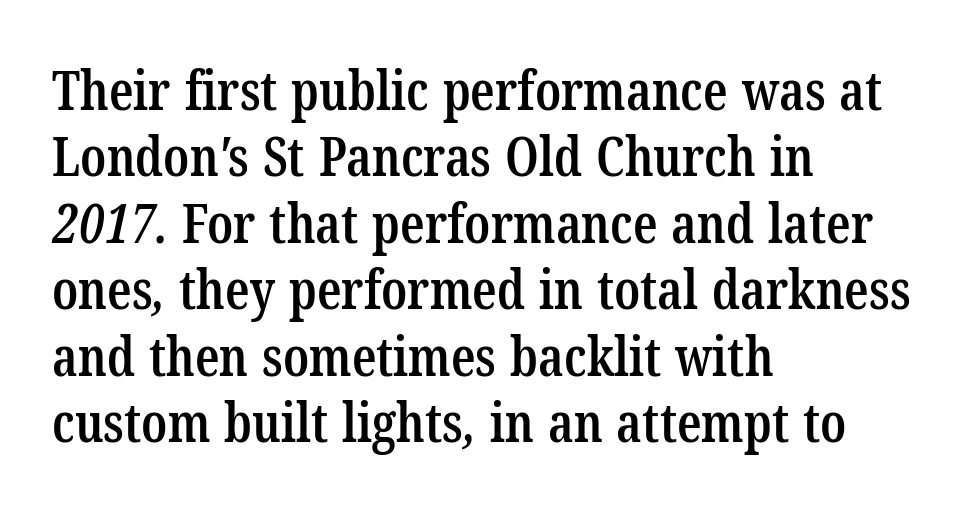
Underline: absent. Notice the strokes are somewhat thickened but not fully heavy: this is a semibold. The paragraph has a hard left edge and a soft right edge. Serif or sans? Serif — the stroke terminals have little feet. These lines are rendered in a variable-pitch font.
